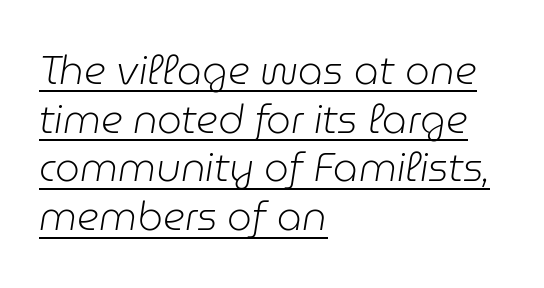
{"italic": "yes", "lean": "right", "slant_degrees": 9, "bold": "no", "weight": "light", "width": "normal", "stroke_contrast": "low", "x_height": "medium", "monospaced": "no", "underline": "yes", "align": "left", "line_spacing": "normal", "line_spacing_ratio": 1.25, "letter_spacing": "normal", "letter_spacing_em": 0.0, "glyph_px": 39}
